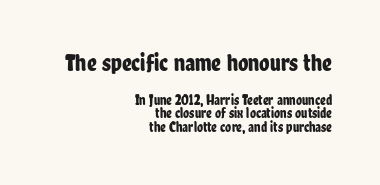
Q: Is the text italic (slanted)? A: No, it is upright.
Q: Is the text underlined? A: No.
Q: How is the paragraph aligned? A: Right-aligned.
Q: Is the spacing between letters normal or unusually wide? A: Normal.
Q: Is the spacing between lines tight, normal or loose? A: Tight.
Q: Which block of text is set in a larger size, the first (top) or the second (bottom)? A: The first (top) one.
